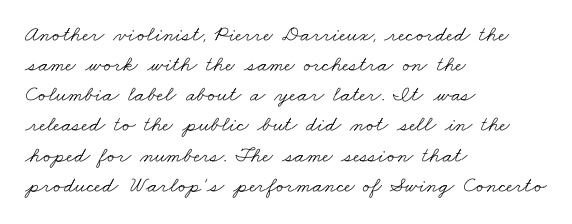
The image shows 22 px text type; set left-aligned, normal line spacing (1.37x), normal letter spacing, not underlined.
